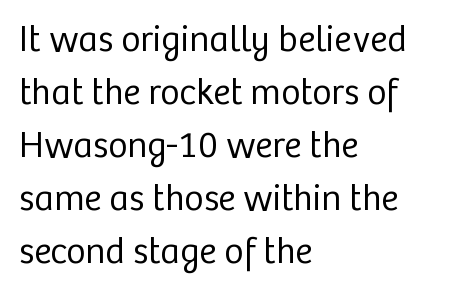
The image shows 37 px regular-weight sans-serif type, upright; set left-aligned, normal line spacing (1.43x), normal letter spacing, not underlined; low stroke contrast and a medium x-height.
